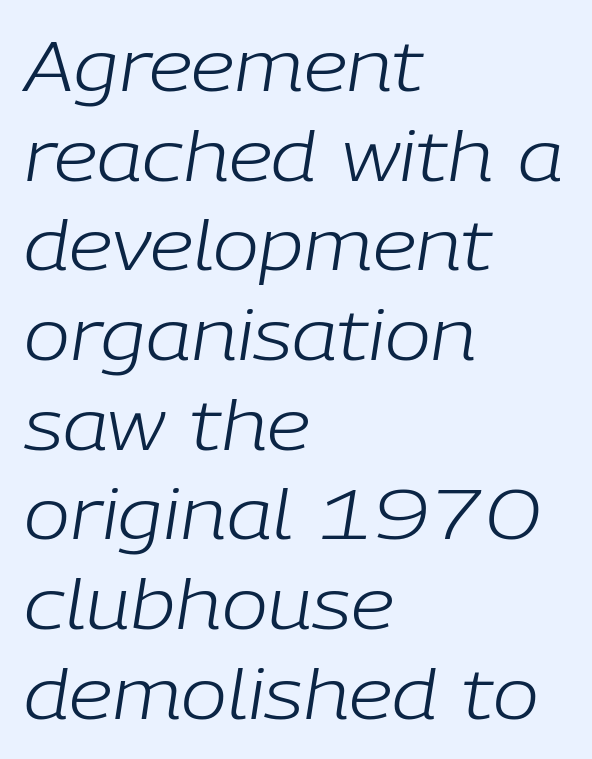
Style check: oblique. The setting favours the left margin, as ordinary paragraphs usually do. A bare baseline throughout the passage. Honestly, the row spacing looks completely unremarkable. The letters sit at their default tracking, neither squeezed nor spread.
